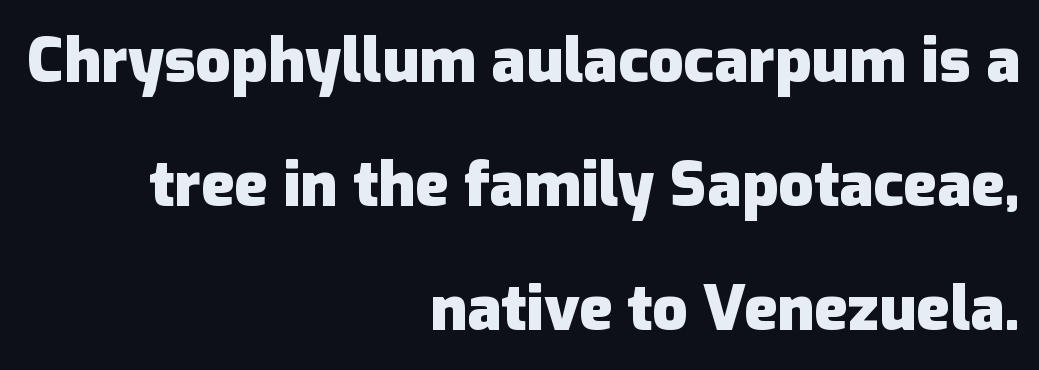
{"serif": "no", "italic": "no", "bold": "yes", "weight": "heavy", "width": "normal", "stroke_contrast": "low", "x_height": "medium", "monospaced": "no", "underline": "no", "align": "right", "line_spacing": "loose", "line_spacing_ratio": 2.0, "letter_spacing": "normal", "letter_spacing_em": 0.0, "glyph_px": 62}
